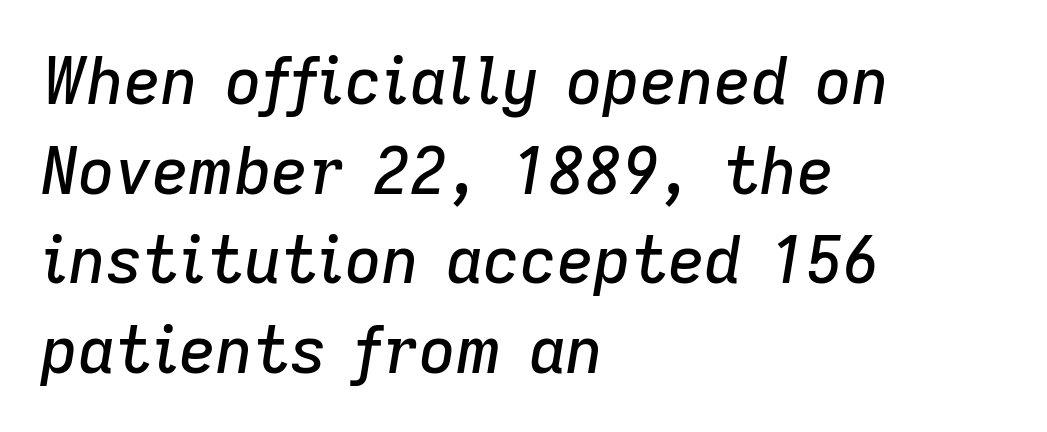
The image shows 64 px text type, italic (leaning right); set left-aligned, normal line spacing (1.4x), normal letter spacing, not underlined; low stroke contrast and a medium x-height.
